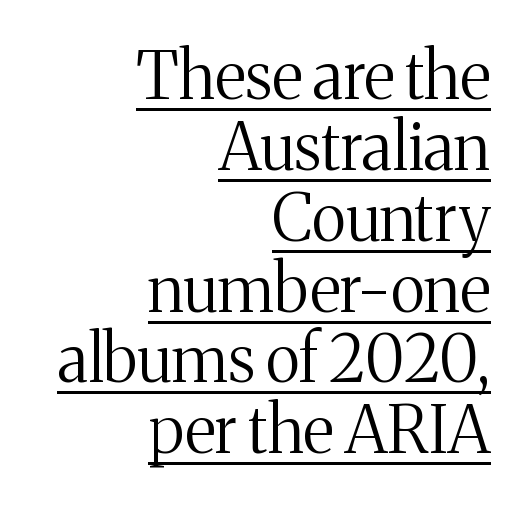
{"serif": "yes", "italic": "no", "bold": "no", "weight": "regular", "width": "normal", "stroke_contrast": "medium", "x_height": "medium", "monospaced": "no", "underline": "yes", "align": "right", "line_spacing": "tight", "line_spacing_ratio": 1.09, "letter_spacing": "normal", "letter_spacing_em": 0.0, "glyph_px": 65}
